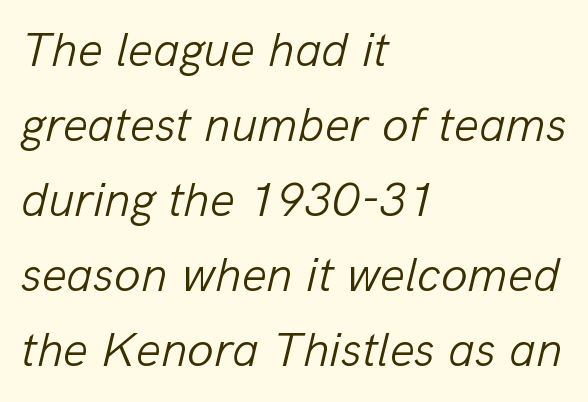
{"italic": "yes", "lean": "right", "slant_degrees": 13, "bold": "no", "weight": "light", "width": "normal", "stroke_contrast": "low", "x_height": "medium", "monospaced": "no", "underline": "no", "align": "left", "line_spacing": "normal", "line_spacing_ratio": 1.53, "letter_spacing": "normal", "letter_spacing_em": 0.0, "glyph_px": 49}
